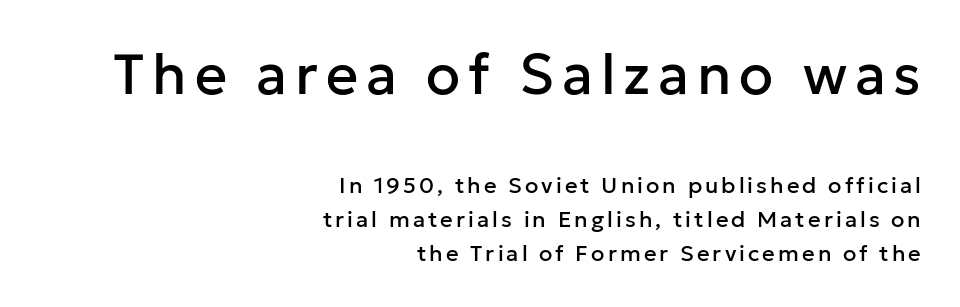
{"serif": "no", "italic": "no", "width": "normal", "stroke_contrast": "low", "x_height": "medium", "monospaced": "no", "underline": "no", "align": "right", "line_spacing": "normal", "line_spacing_ratio": 1.55, "larger_block": "first", "size_ratio": 2.55, "glyph_px": 56}
